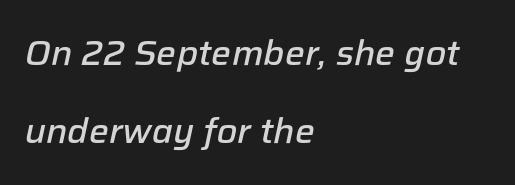
The rendering applies a slant to the glyphs. The zone under the glyphs is completely vacant. Vertical spacing — loose. This is the in-between weight designers call semibold or demi.
